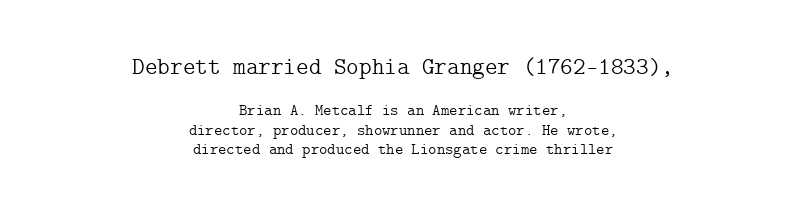
Q: Is the text bold? A: No.
Q: Is the text italic (slanted)? A: No, it is upright.
Q: Is the text underlined? A: No.
Q: How is the paragraph aligned? A: Centered.
Q: Is the spacing between letters normal or unusually wide? A: Normal.
Q: Which block of text is set in a larger size, the first (top) or the second (bottom)? A: The first (top) one.
